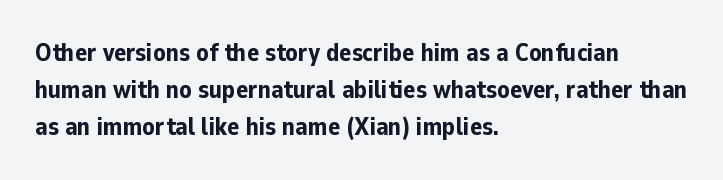
{"italic": "no", "bold": "yes", "underline": "no", "align": "left", "line_spacing": "normal", "line_spacing_ratio": 1.49, "letter_spacing": "normal", "letter_spacing_em": 0.0, "glyph_px": 25}
